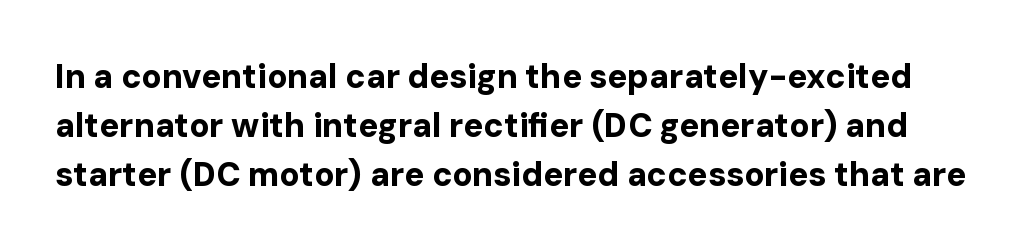
Tall strokes in this sample are plumb rather than angled. The rendering uses natural spacing where letterforms have individual widths. Is the type bold? Yes — the strokes are clearly thick and heavy. This block has exactly the height ordinary leading produces.
